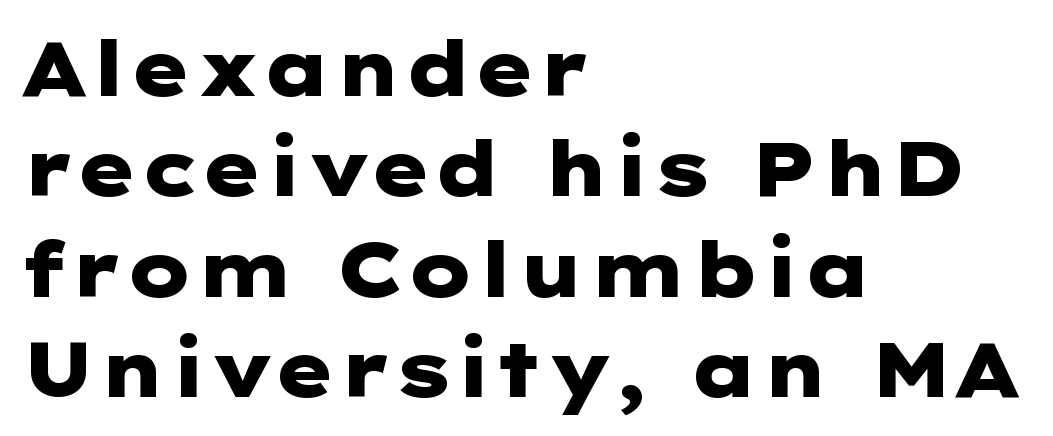
Q: Is the text bold? A: Yes.
Q: Is the text italic (slanted)? A: No, it is upright.
Q: Is the typeface a serif or a sans-serif typeface? A: Sans-serif.
Q: Is the text underlined? A: No.
Q: How is the paragraph aligned? A: Left-aligned.
Q: Is the spacing between letters normal or unusually wide? A: Normal.
Q: Is the spacing between lines tight, normal or loose? A: Normal.
Q: Width (condensed, normal, or wide)? A: Wide.
Q: Stroke contrast? A: Low.
Q: x-height? A: Medium.
